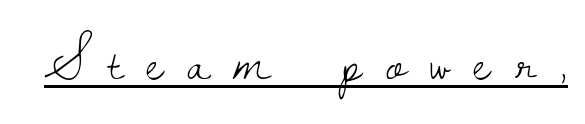
{"serif": "yes", "bold": "no", "weight": "light", "width": "normal", "stroke_contrast": "low", "x_height": "small", "monospaced": "no", "underline": "yes", "letter_spacing": "wide", "letter_spacing_em": 0.44, "glyph_px": 54}
